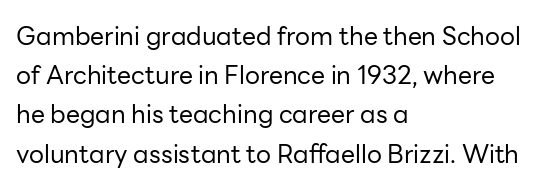
Is this a heavy cut? Hardly; it is regular or lighter. In CSS terms this would be text-align: left. Words appear dense and cohesive because spacing is normal. The gap between lines stays unmarked. Reading down the column, the eye jumps a familiar distance to each next line. This is roman type, the default non-slanted kind.
